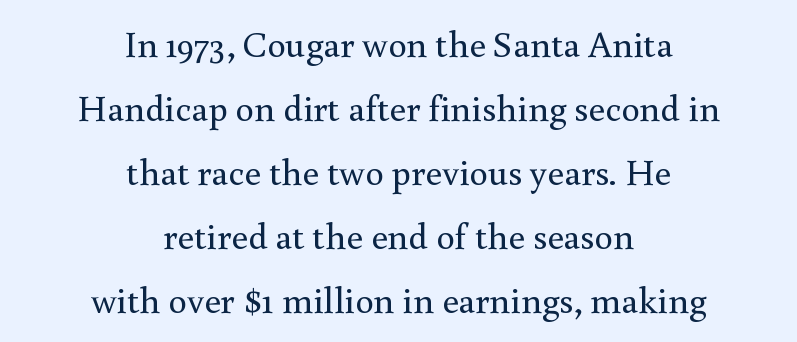
{"serif": "yes", "italic": "no", "bold": "no", "weight": "regular", "width": "normal", "x_height": "small", "monospaced": "no", "underline": "no", "align": "center", "line_spacing_ratio": 1.73, "letter_spacing": "normal", "letter_spacing_em": 0.0, "glyph_px": 37}
